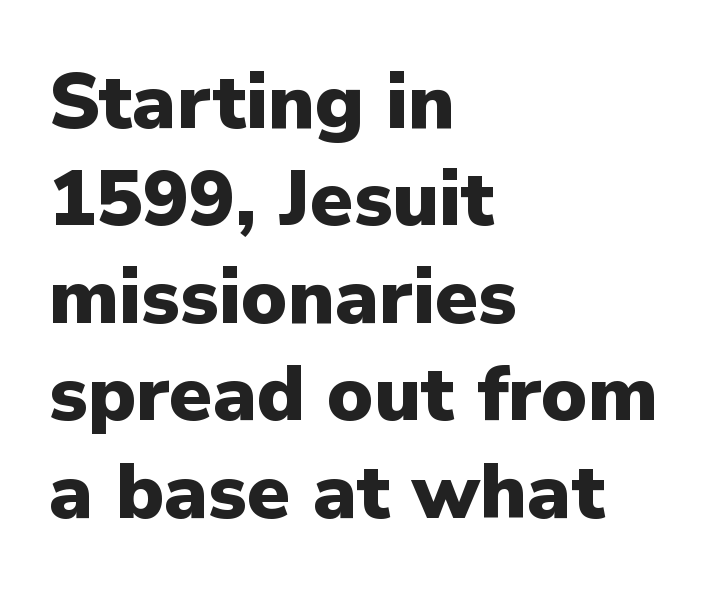
The image shows 78 px heavy sans-serif type, upright; set left-aligned, normal line spacing (1.25x), normal letter spacing, not underlined; low stroke contrast and a medium x-height.
